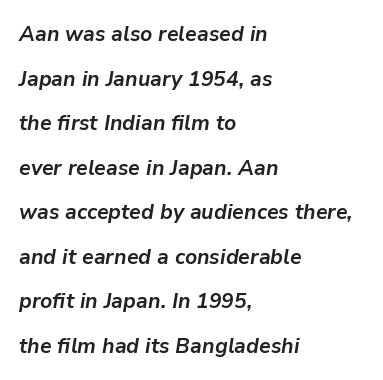
The image shows 21 px bold type, italic (leaning right); set left-aligned, loose line spacing (2.12x), normal letter spacing, not underlined.
